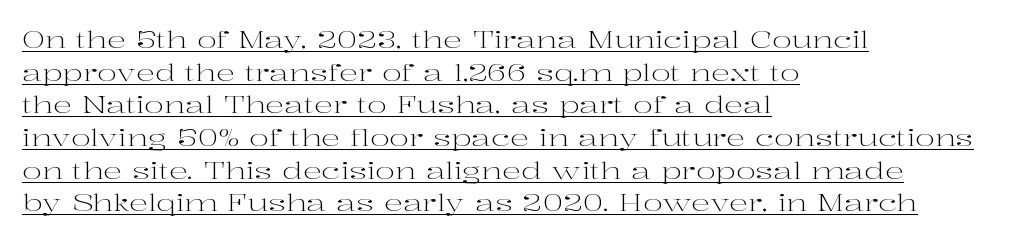
The image shows 24 px text type, upright; set left-aligned, normal line spacing (1.36x), normal letter spacing, underlined.
